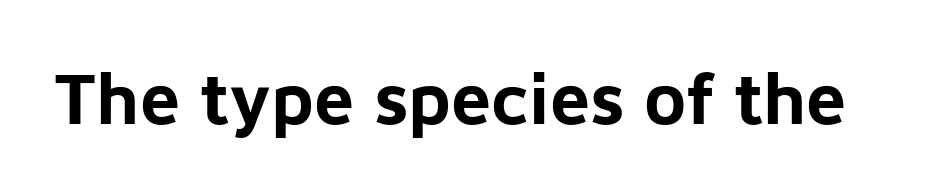
Q: Is the text bold? A: Yes.
Q: Is the text italic (slanted)? A: No, it is upright.
Q: Is the typeface a serif or a sans-serif typeface? A: Sans-serif.
Q: Is the text underlined? A: No.
Q: Is the spacing between letters normal or unusually wide? A: Normal.
Q: Width (condensed, normal, or wide)? A: Normal.
Q: Stroke contrast? A: Low.
Q: x-height? A: Medium.
Q: Monospaced? A: No.
